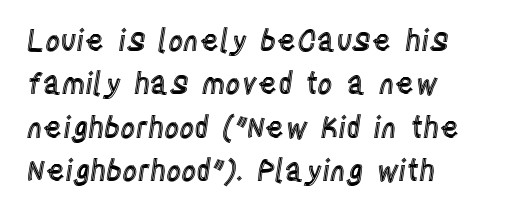
Q: Is the text italic (slanted)? A: Yes.
Q: Is the text underlined? A: No.
Q: How is the paragraph aligned? A: Left-aligned.
Q: Is the spacing between letters normal or unusually wide? A: Normal.
Q: Is the spacing between lines tight, normal or loose? A: Normal.
Q: Width (condensed, normal, or wide)? A: Condensed.
Q: x-height? A: Large.
Q: Monospaced? A: No.
